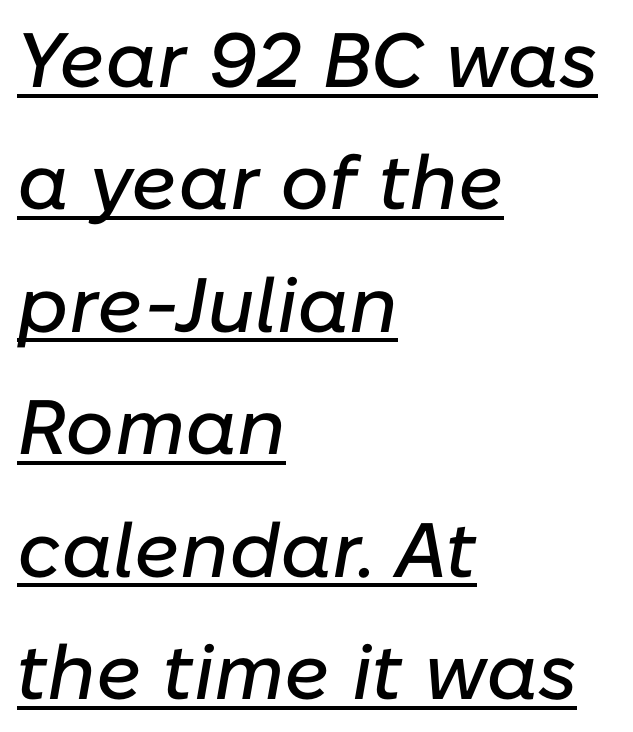
The image shows 77 px text type, italic (leaning right); set left-aligned, normal line spacing (1.59x), normal letter spacing, underlined; low stroke contrast and a medium x-height.
